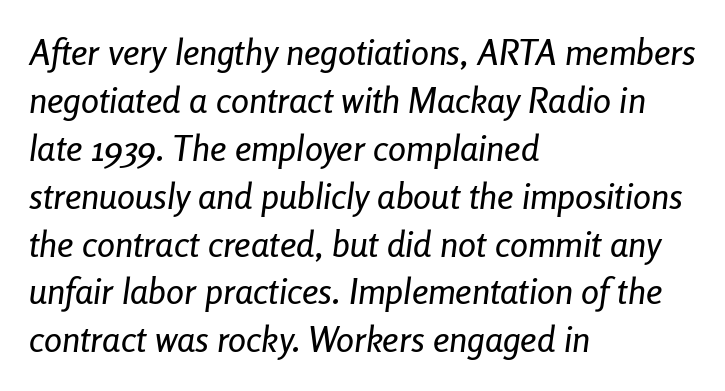
The image shows 36 px condensed type, italic (leaning right); set left-aligned, normal line spacing (1.33x), normal letter spacing, not underlined; low stroke contrast and a medium x-height.
